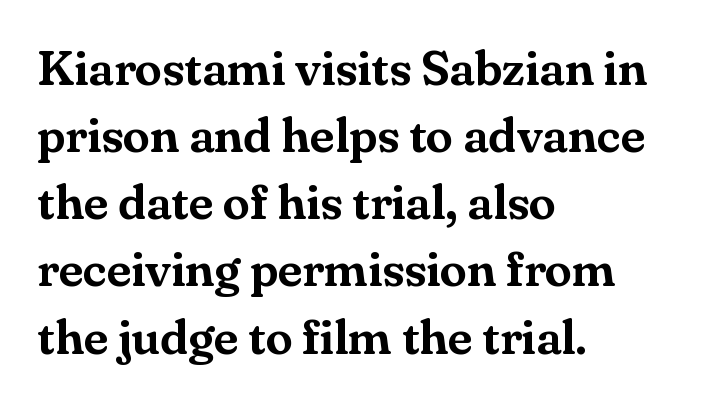
{"serif": "yes", "italic": "no", "width": "normal", "stroke_contrast": "medium", "x_height": "small", "monospaced": "no", "underline": "no", "align": "left", "line_spacing": "normal", "line_spacing_ratio": 1.37, "letter_spacing": "normal", "letter_spacing_em": 0.0, "glyph_px": 49}
